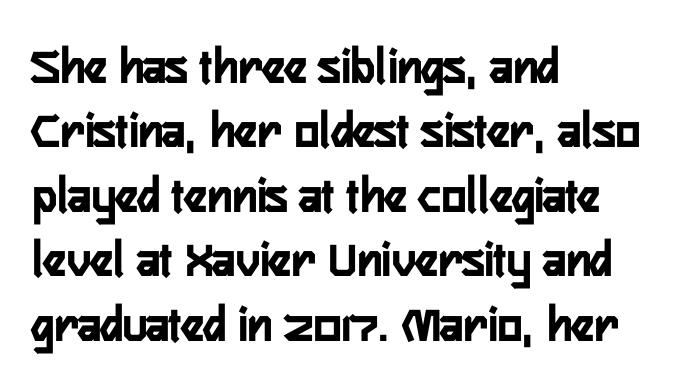
{"serif": "no", "italic": "no", "width": "condensed", "stroke_contrast": "low", "x_height": "medium", "monospaced": "no", "underline": "no", "align": "left", "line_spacing_ratio": 1.24, "letter_spacing": "normal", "letter_spacing_em": 0.0, "glyph_px": 52}
